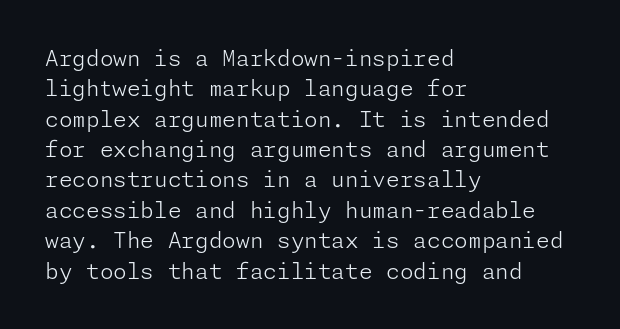
A quiet, ordinary-to-light weight characterises the typeface. The text block is weighted toward the left margin, trailing off unevenly rightward. This rendering leaves character spacing at its baseline value. Characters remain perfectly vertical along every line. The strip under each line holds only bare page.
